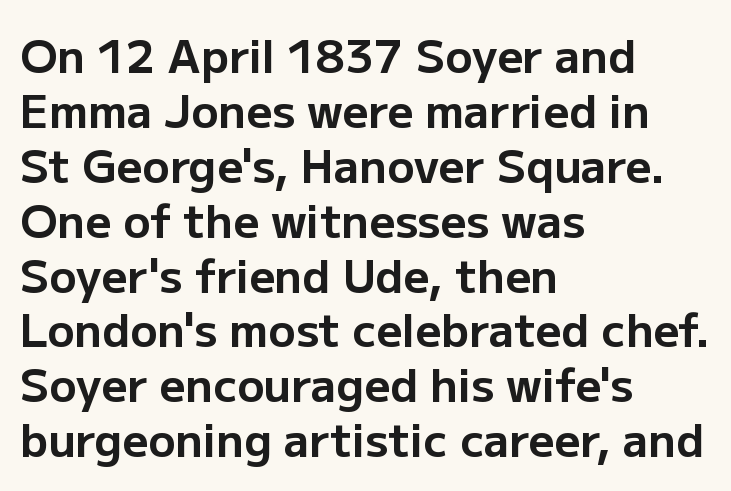
The image shows 45 px bold sans-serif type, upright; set left-aligned, line spacing 1.22x, normal letter spacing, not underlined; low stroke contrast and a medium x-height.
